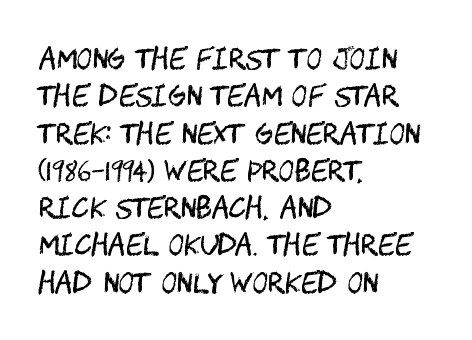
{"italic": "no", "bold": "no", "underline": "no", "align": "left", "line_spacing": "normal", "line_spacing_ratio": 1.38, "letter_spacing": "normal", "letter_spacing_em": 0.0, "glyph_px": 27}
